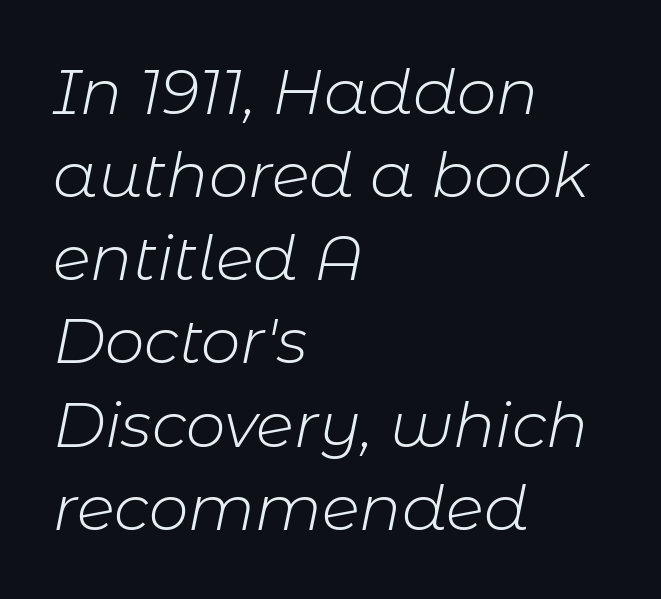
The image shows 63 px light type, italic (leaning right); set left-aligned, normal line spacing (1.32x), normal letter spacing, not underlined; low stroke contrast and a medium x-height.
